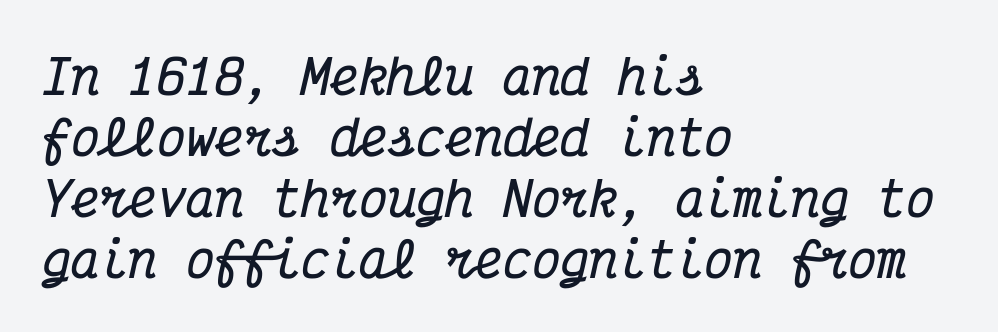
The image shows 48 px bold, condensed serif type, italic (leaning right), monospaced; set left-aligned, normal line spacing (1.27x), normal letter spacing, not underlined; medium stroke contrast and a medium x-height.
